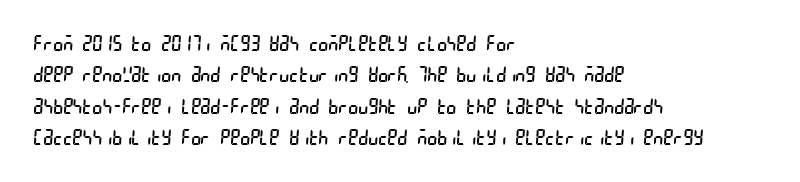
Horizontally, the lines are justified to the leading edge only. The space directly below the letters is spotless. There is no visible air inserted between adjacent glyphs. The face looks like a standard text weight, possibly lighter.
